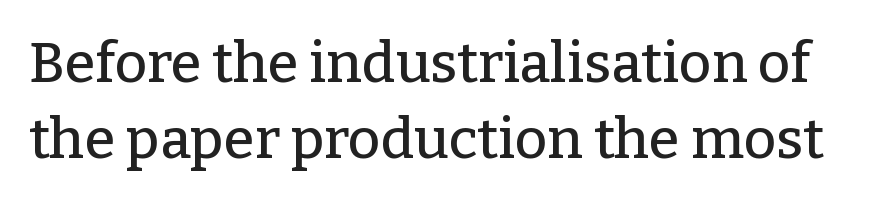
The tracking reads as untouched default to a designer's eye. Check the space under the baseline: it is left empty. Is this a sans? No — the strokes have serifs. Each letter keeps its own natural width here, so spacing adapts to shape. If you measured baseline to baseline, you'd find a middling distance.
